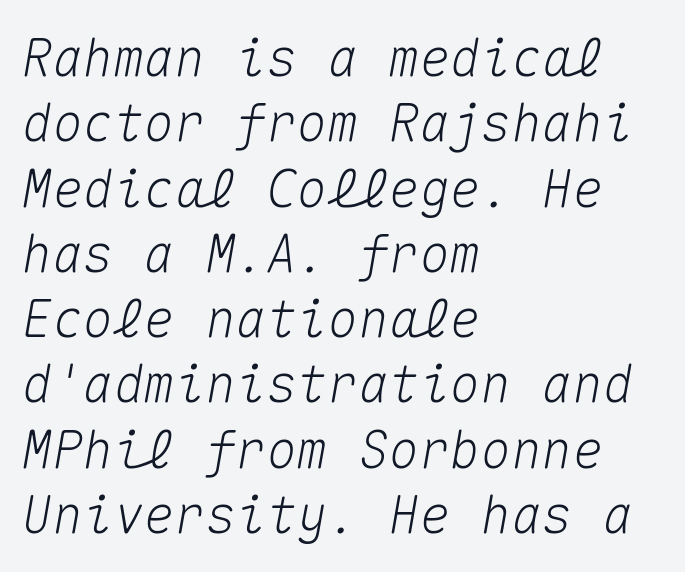
A clean baseline with only descenders dipping below it. Quick note: italic. Summary of vertical rhythm: regular, with standard interline spacing. Do the characters align in a grid? Yes, the font is monospaced. Reading down the block, your eye returns to a fixed left position each line. Is the letter spacing exaggerated? No — it looks like the ordinary default.
